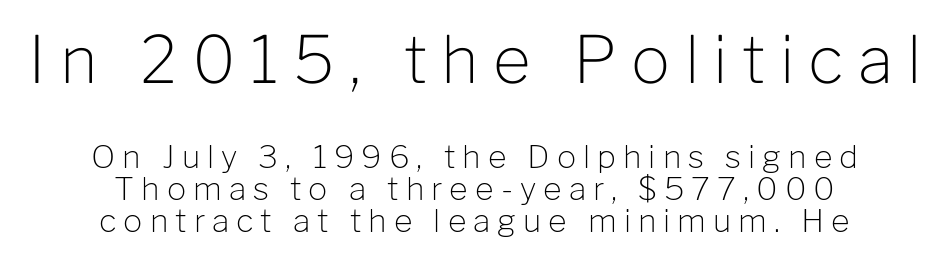
Q: Is the text bold? A: No.
Q: Is the text italic (slanted)? A: No, it is upright.
Q: Is the typeface a serif or a sans-serif typeface? A: Sans-serif.
Q: Is the text underlined? A: No.
Q: How is the paragraph aligned? A: Centered.
Q: Is the spacing between letters normal or unusually wide? A: Unusually wide.
Q: Is the spacing between lines tight, normal or loose? A: Tight.
Q: Which block of text is set in a larger size, the first (top) or the second (bottom)? A: The first (top) one.
Q: Width (condensed, normal, or wide)? A: Normal.
Q: Stroke contrast? A: Low.
Q: x-height? A: Medium.
Q: Monospaced? A: No.
